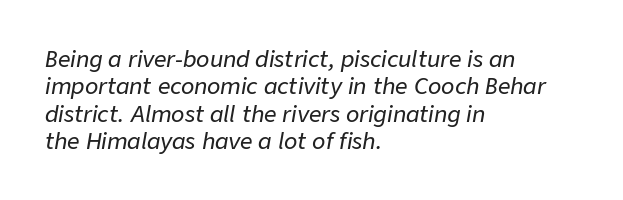
The image shows 22 px text type, italic (leaning right); set left-aligned, line spacing 1.24x, normal letter spacing, not underlined.
